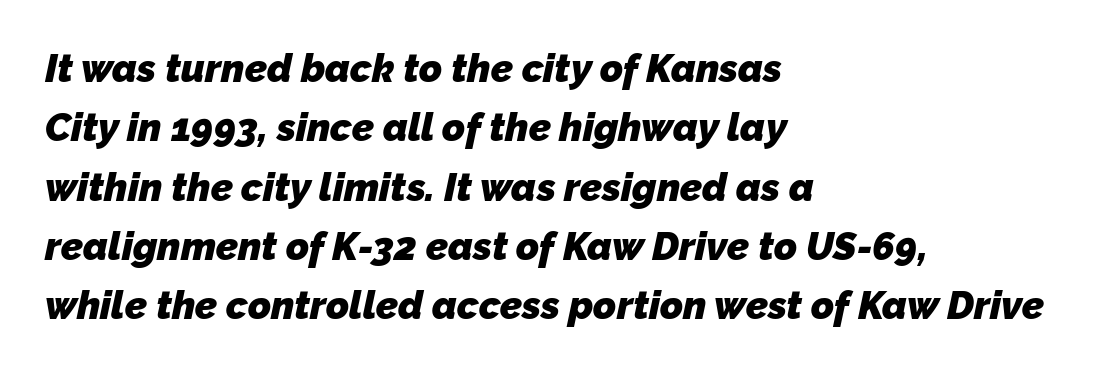
Q: Is the text bold? A: Yes.
Q: Is the typeface a serif or a sans-serif typeface? A: Sans-serif.
Q: Is the text underlined? A: No.
Q: How is the paragraph aligned? A: Left-aligned.
Q: Is the spacing between letters normal or unusually wide? A: Normal.
Q: Is the spacing between lines tight, normal or loose? A: Normal.
Q: Width (condensed, normal, or wide)? A: Normal.
Q: Stroke contrast? A: Low.
Q: x-height? A: Medium.
Q: Monospaced? A: No.
